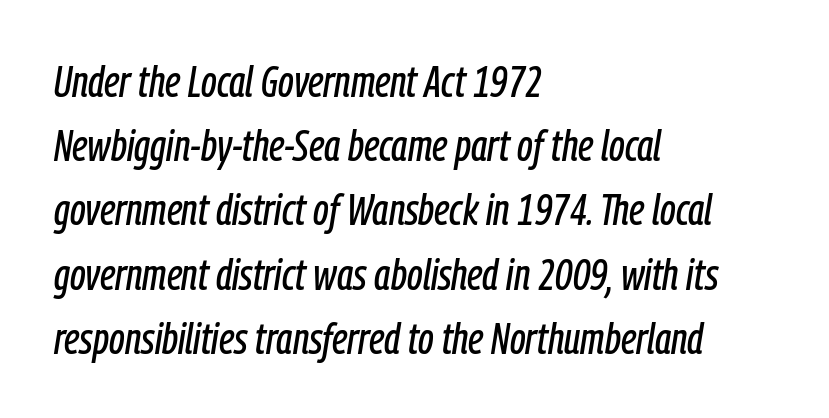
Note the varied advance widths — an 'i' is clearly narrower than an 'm'. Default kerning and tracking; the words read as compact shapes. The space directly below the letters is spotless. Vertically, the passage feels balanced, rows spaced as you'd expect.
